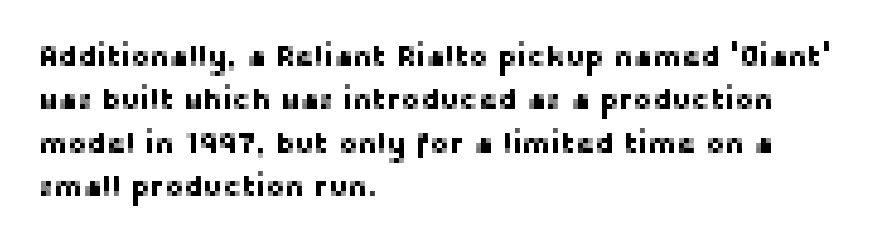
Successive baselines arrive at the customary interval. Characters follow at the spacing the type designer built in. The space directly below the letters is spotless. I'd call this a sans setting — the letters go barefoot. Each line starts at the same left margin while the right side varies. Posture: straight, roman, zero tilt.
